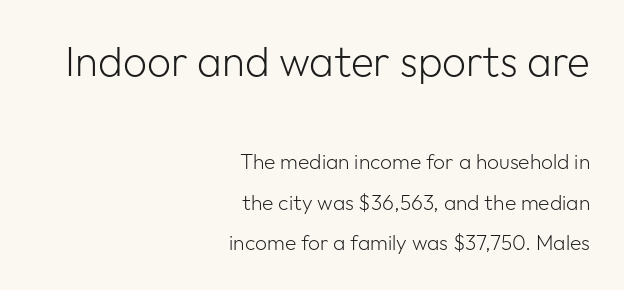
{"serif": "no", "italic": "no", "bold": "no", "weight": "light", "width": "normal", "stroke_contrast": "low", "x_height": "medium", "monospaced": "no", "underline": "no", "align": "right", "line_spacing": "loose", "line_spacing_ratio": 1.92, "letter_spacing": "normal", "letter_spacing_em": 0.0, "larger_block": "first", "size_ratio": 2.0, "glyph_px": 42}
